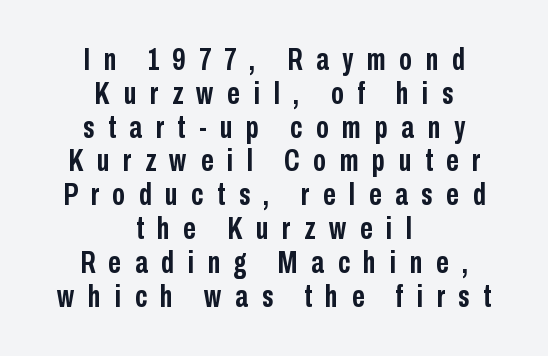
{"serif": "no", "italic": "no", "bold": "yes", "weight": "semibold", "width": "condensed", "stroke_contrast": "low", "x_height": "medium", "monospaced": "no", "underline": "no", "align": "center", "line_spacing": "tight", "line_spacing_ratio": 1.09, "letter_spacing": "wide", "letter_spacing_em": 0.44, "glyph_px": 31}
